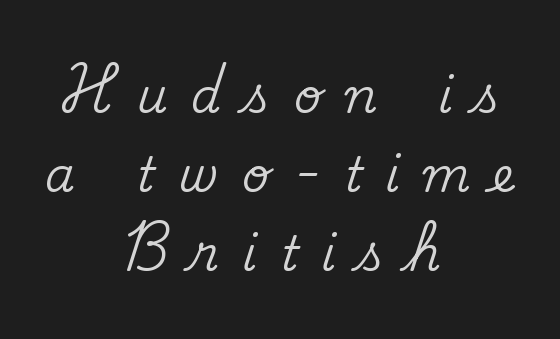
Q: Is the text italic (slanted)? A: Yes.
Q: Is the text underlined? A: No.
Q: How is the paragraph aligned? A: Centered.
Q: Is the spacing between letters normal or unusually wide? A: Unusually wide.
Q: Is the spacing between lines tight, normal or loose? A: Normal.
Q: Width (condensed, normal, or wide)? A: Normal.
Q: Stroke contrast? A: Medium.
Q: x-height? A: Small.
Q: Monospaced? A: No.
